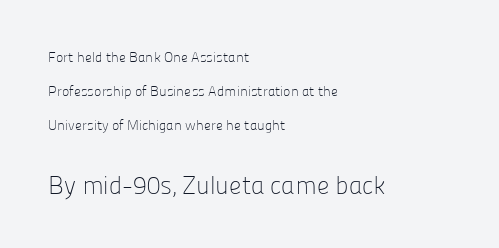
Q: Is the text bold? A: No.
Q: Is the text italic (slanted)? A: No, it is upright.
Q: Is the text underlined? A: No.
Q: How is the paragraph aligned? A: Left-aligned.
Q: Is the spacing between letters normal or unusually wide? A: Normal.
Q: Is the spacing between lines tight, normal or loose? A: Loose.
Q: Which block of text is set in a larger size, the first (top) or the second (bottom)? A: The second (bottom) one.
